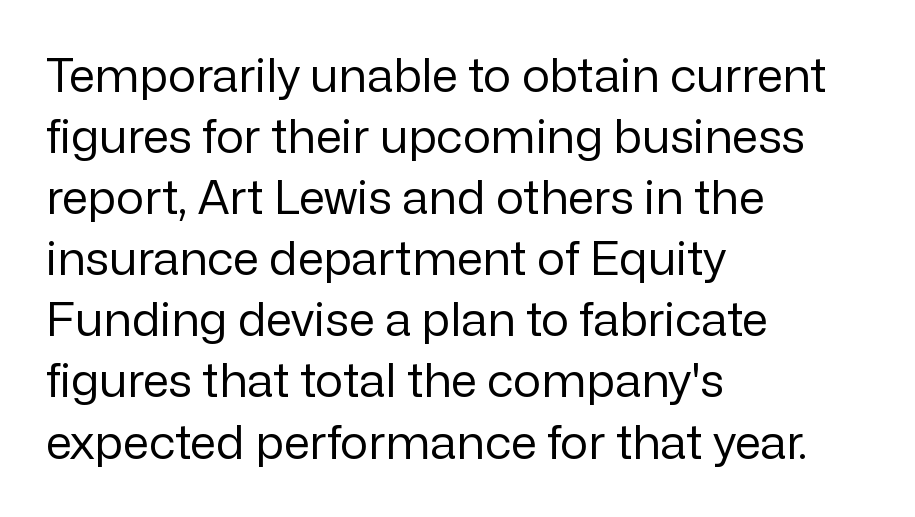
Every row of glyphs begins at an identical x-position on the left. The passage shown is typeset with a sans-serif family. Do the letters lean? They stand straight. Rows of type keep a routine distance in the vertical direction. Glance below the letters and you will spot only blank space. Compared with a typical body face, this is equally light or lighter still.
